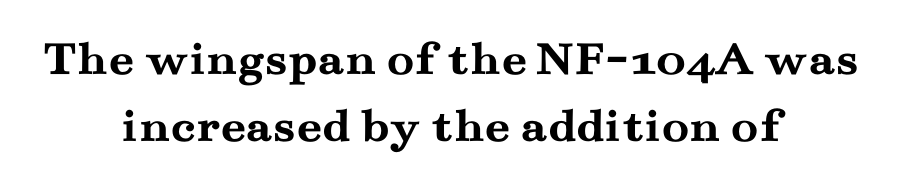
Heavy-handed strokes throughout: this text is bold. The font's upright variant was chosen for this text. Is there much room between lines? A standard amount, neither cramped nor airy. Varying glyph widths throughout — classic text-font behaviour.
